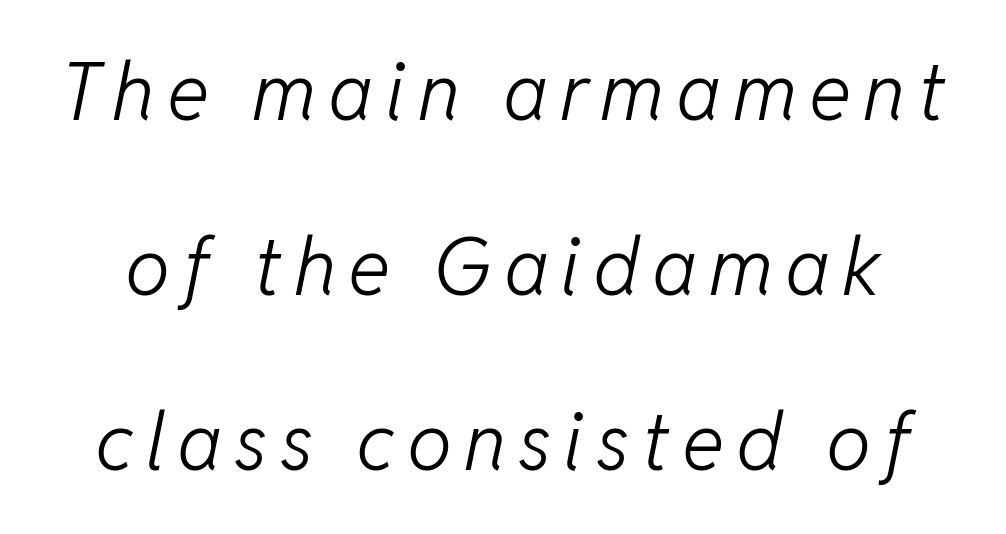
{"italic": "yes", "lean": "right", "slant_degrees": 11, "bold": "no", "weight": "light", "width": "normal", "stroke_contrast": "low", "x_height": "medium", "monospaced": "no", "underline": "no", "line_spacing": "loose", "line_spacing_ratio": 2.19, "glyph_px": 80}
